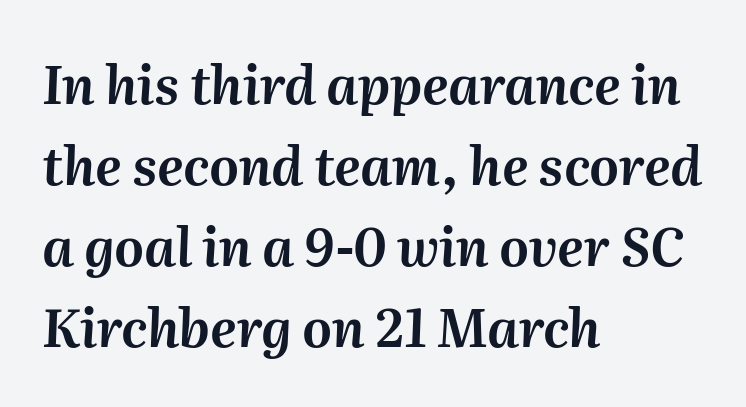
Q: Is the text italic (slanted)? A: Yes, it leans right by about 2 degrees.
Q: Is the text underlined? A: No.
Q: How is the paragraph aligned? A: Left-aligned.
Q: Is the spacing between letters normal or unusually wide? A: Normal.
Q: Is the spacing between lines tight, normal or loose? A: Normal.
Q: Width (condensed, normal, or wide)? A: Normal.
Q: Stroke contrast? A: Medium.
Q: x-height? A: Medium.
Q: Monospaced? A: No.
